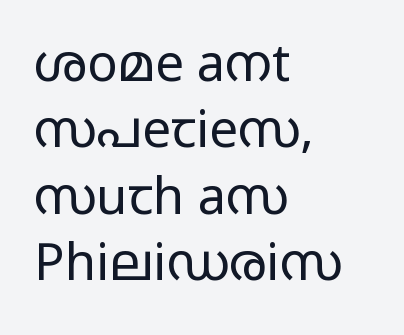
Q: Is the text bold? A: No.
Q: Is the text italic (slanted)? A: No, it is upright.
Q: Is the typeface a serif or a sans-serif typeface? A: Sans-serif.
Q: Is the text underlined? A: No.
Q: How is the paragraph aligned? A: Left-aligned.
Q: Is the spacing between letters normal or unusually wide? A: Normal.
Q: Is the spacing between lines tight, normal or loose? A: Normal.
Q: Width (condensed, normal, or wide)? A: Wide.
Q: Stroke contrast? A: Low.
Q: x-height? A: Medium.
Q: Monospaced? A: No.
